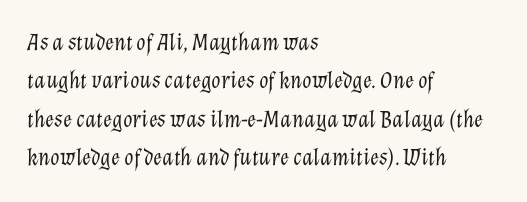
Nothing unusual about the tracking: characters are spaced as the font intends. Counters stay open thanks to moderate or lighter strokes. Regular leading. There's an unmistakable incline to the writing here. These lines stack with their left ends in a neat column.
